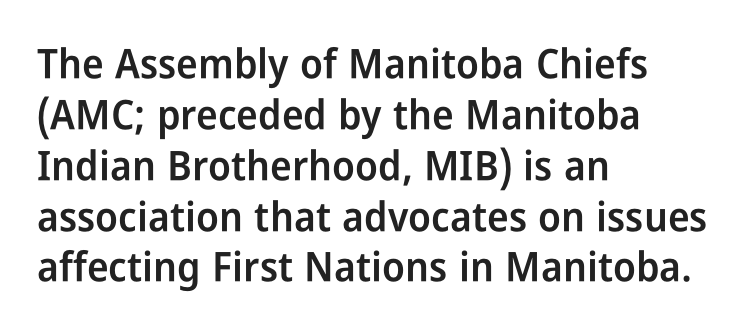
The letters advance in unequal steps, a hallmark of proportional type. Vertical strokes here are truly vertical. Left-aligned paragraph, ragged on the right. Letter spacing: default. A semibold gives these letters moderate extra thickness, short of bold. Serif or sans? Sans — the stroke terminals are bare.
